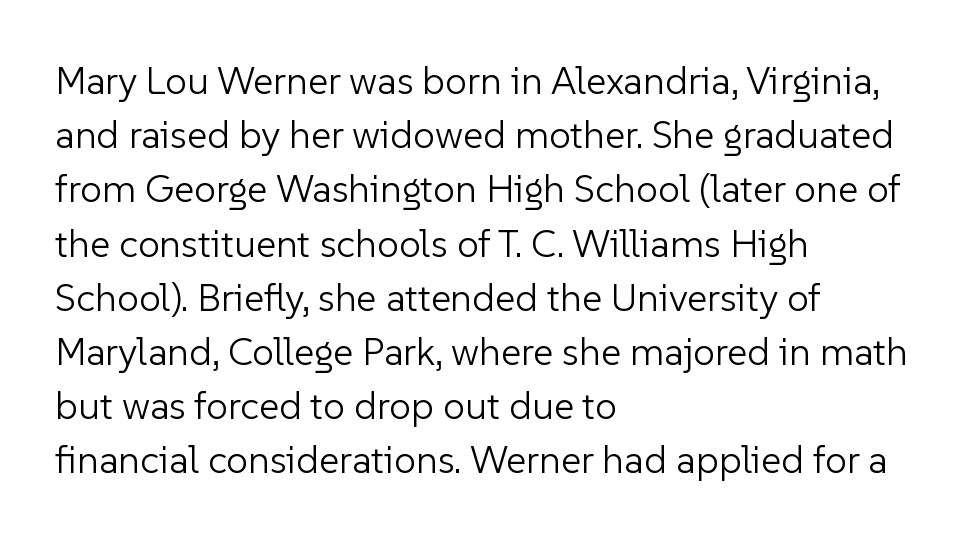
Q: Is the text bold? A: No.
Q: Is the text italic (slanted)? A: No, it is upright.
Q: Is the typeface a serif or a sans-serif typeface? A: Sans-serif.
Q: Is the text underlined? A: No.
Q: How is the paragraph aligned? A: Left-aligned.
Q: Is the spacing between letters normal or unusually wide? A: Normal.
Q: Is the spacing between lines tight, normal or loose? A: Normal.
Q: Width (condensed, normal, or wide)? A: Normal.
Q: Stroke contrast? A: Low.
Q: x-height? A: Medium.
Q: Monospaced? A: No.
